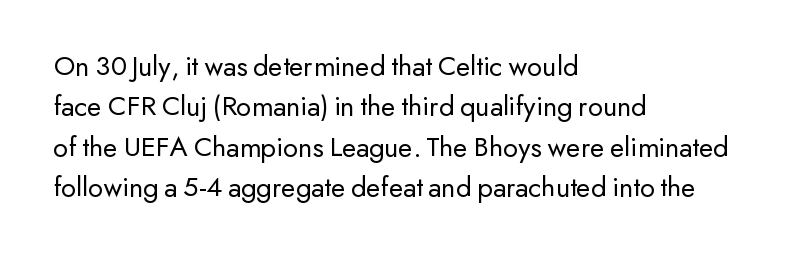
The image shows 29 px regular-weight sans-serif type, upright; set left-aligned, normal line spacing (1.39x), normal letter spacing, not underlined; low stroke contrast and a small x-height.
